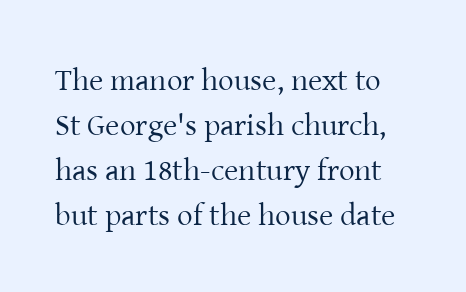
{"serif": "yes", "italic": "no", "bold": "no", "weight": "regular", "width": "normal", "stroke_contrast": "low", "x_height": "medium", "monospaced": "no", "underline": "no", "line_spacing": "normal", "line_spacing_ratio": 1.45, "letter_spacing": "normal", "letter_spacing_em": 0.0, "glyph_px": 31}
